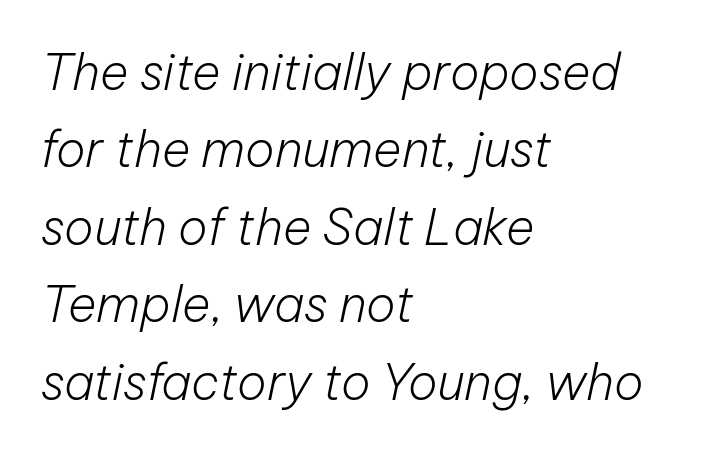
Q: Is the text bold? A: No.
Q: Is the text italic (slanted)? A: Yes, it leans right by about 12 degrees.
Q: Is the text underlined? A: No.
Q: How is the paragraph aligned? A: Left-aligned.
Q: Is the spacing between letters normal or unusually wide? A: Normal.
Q: Is the spacing between lines tight, normal or loose? A: Normal.
Q: Width (condensed, normal, or wide)? A: Normal.
Q: Stroke contrast? A: Low.
Q: x-height? A: Medium.
Q: Monospaced? A: No.
